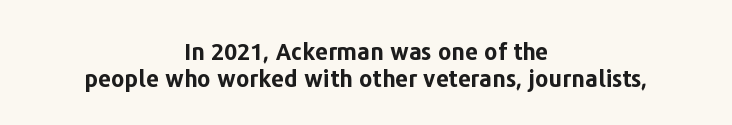
Q: Is the text bold? A: Yes.
Q: Is the text italic (slanted)? A: No, it is upright.
Q: Is the text underlined? A: No.
Q: How is the paragraph aligned? A: Centered.
Q: Is the spacing between letters normal or unusually wide? A: Normal.
